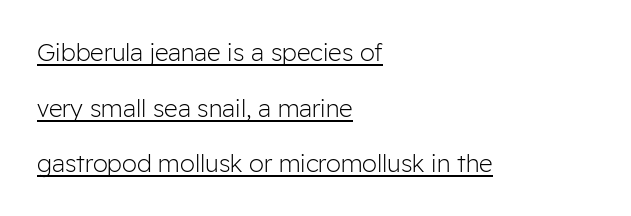
The face used here appears with an underline applied. Typeset ragged right — the left edge is the straight one. Weight: regular or lighter. A roman cut, with each character standing at attention.
